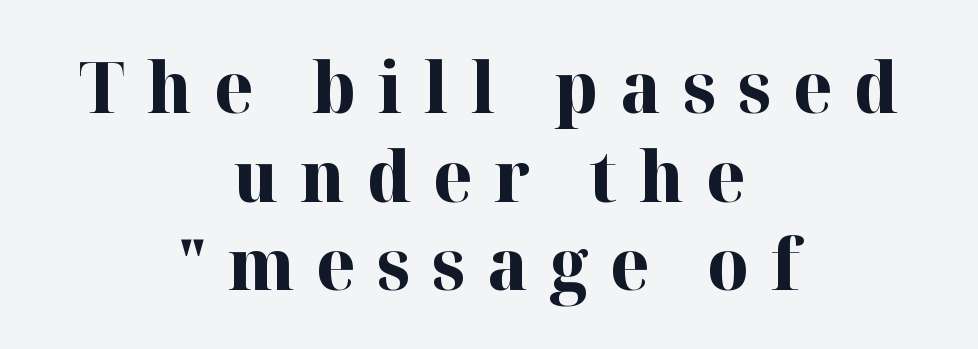
{"serif": "yes", "italic": "no", "bold": "yes", "weight": "bold", "width": "normal", "stroke_contrast": "high", "x_height": "medium", "monospaced": "no", "underline": "no", "align": "center", "line_spacing": "normal", "line_spacing_ratio": 1.25, "letter_spacing": "wide", "letter_spacing_em": 0.31, "glyph_px": 71}
